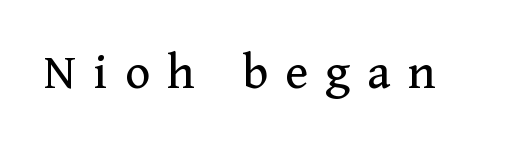
Q: Is the text bold? A: No.
Q: Is the text italic (slanted)? A: No, it is upright.
Q: Is the typeface a serif or a sans-serif typeface? A: Serif.
Q: Is the text underlined? A: No.
Q: Is the spacing between letters normal or unusually wide? A: Unusually wide.
Q: Width (condensed, normal, or wide)? A: Normal.
Q: Stroke contrast? A: Medium.
Q: x-height? A: Medium.
Q: Monospaced? A: No.
